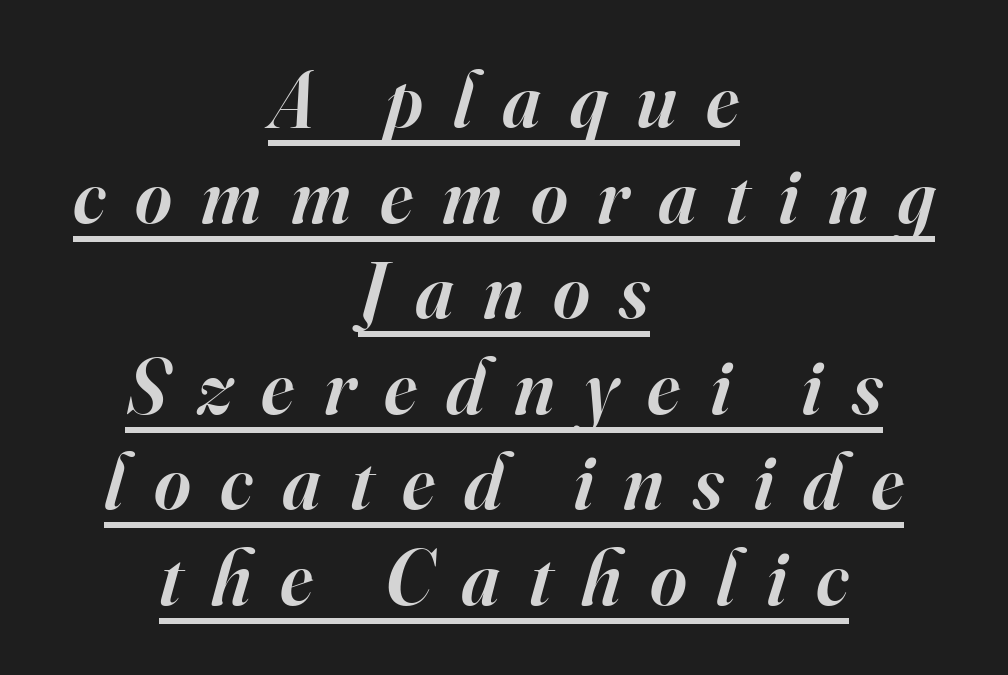
What kind of face is this? One with serifs. On the weight axis this lands at semibold, roughly 600. Casual observation: everything's sitting right in the middle. The glyphs are accompanied by a horizontal stroke just below them. Spacing verdict: proportional, widths tailored to each character.
